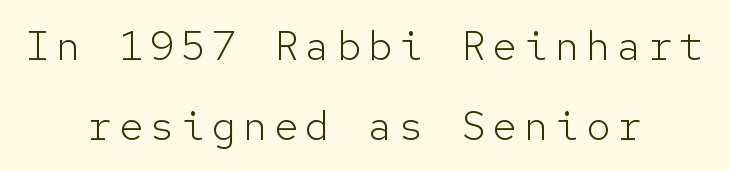
Q: Is the text bold? A: No.
Q: Is the text italic (slanted)? A: No, it is upright.
Q: Is the typeface a serif or a sans-serif typeface? A: Sans-serif.
Q: Is the text underlined? A: No.
Q: How is the paragraph aligned? A: Centered.
Q: Is the spacing between lines tight, normal or loose? A: Loose.
Q: Width (condensed, normal, or wide)? A: Normal.
Q: Stroke contrast? A: Low.
Q: x-height? A: Medium.
Q: Monospaced? A: Yes.
